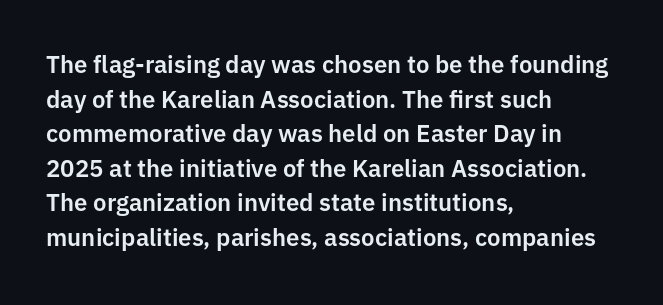
The compositor pushed each line to the left boundary. Compared with typical paragraphs, the rows here are spaced about the same. Here the glyphs are tracked normally, forming tight word shapes. Check the space under the baseline: it is left empty. You can tell it's not italic because the verticals are truly vertical.
